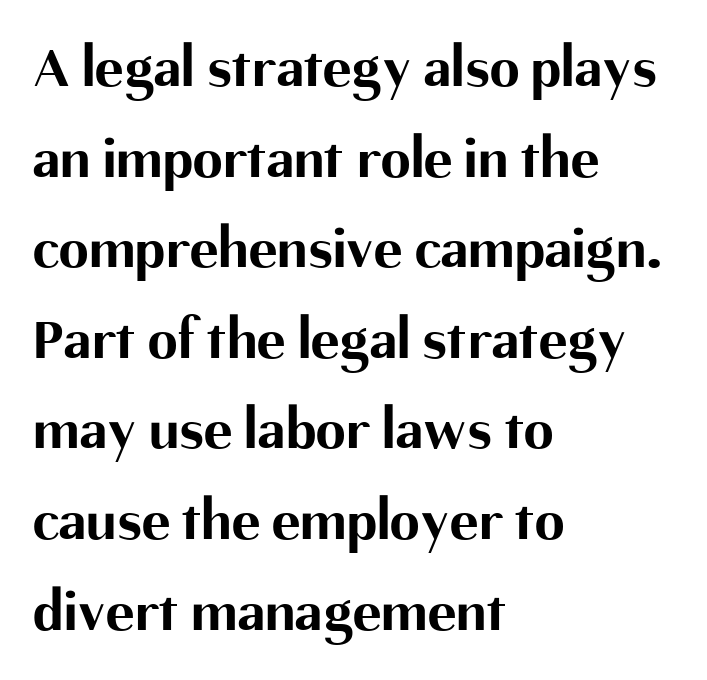
The image shows 60 px bold sans-serif type, upright; set left-aligned, normal line spacing (1.51x), normal letter spacing, not underlined; medium stroke contrast and a medium x-height.
